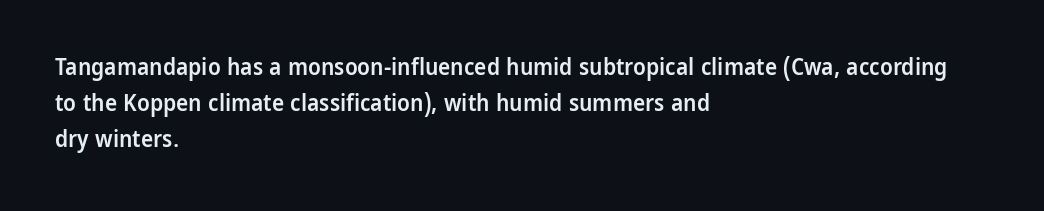
Visually the block forms a straight wall on the left and a jagged coastline on the right. Bold? Not quite — semibold, heavier than regular but stopping short. Horizontal bands of white between lines are of average thickness. Inter-character spacing is left at the font's built-in metrics.
